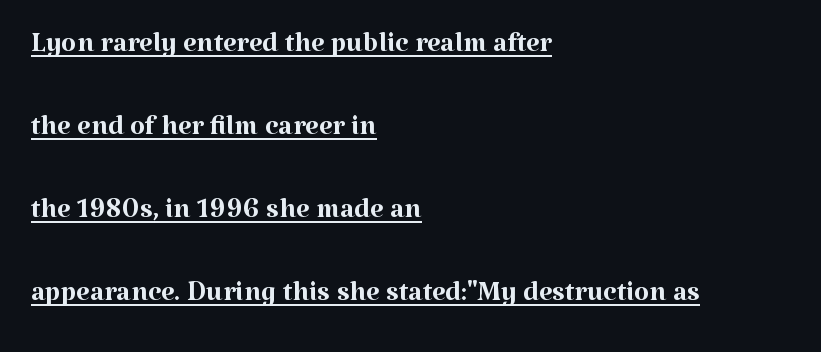
A typographer would call this underscored text. No letter is thick-stroked: the sample isn't bold. Classification — serif. Nothing unusual about the tracking: characters are spaced as the font intends.
